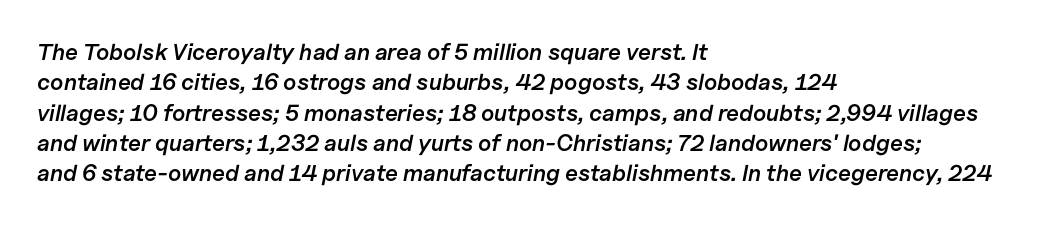
{"italic": "yes", "lean": "right", "slant_degrees": 11, "bold": "semi", "underline": "no", "align": "left", "line_spacing": "normal", "line_spacing_ratio": 1.32, "letter_spacing": "normal", "letter_spacing_em": 0.0, "glyph_px": 23}
